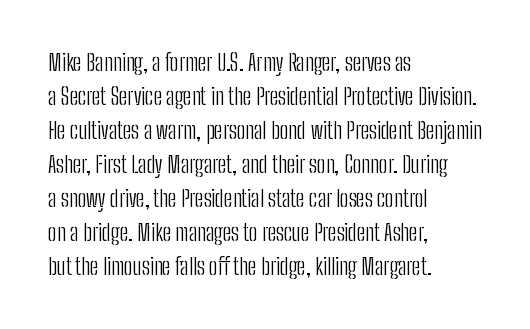
Q: Is the text bold? A: No.
Q: Is the text italic (slanted)? A: No, it is upright.
Q: Is the text underlined? A: No.
Q: How is the paragraph aligned? A: Left-aligned.
Q: Is the spacing between letters normal or unusually wide? A: Normal.
Q: Is the spacing between lines tight, normal or loose? A: Normal.
